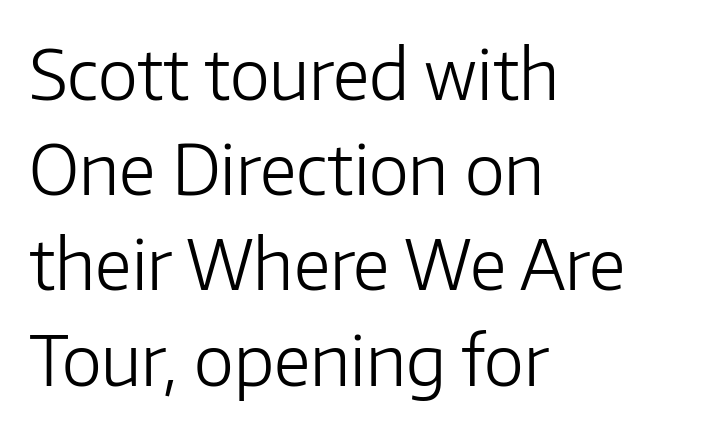
{"serif": "no", "italic": "no", "bold": "no", "weight": "light", "width": "normal", "stroke_contrast": "low", "x_height": "medium", "monospaced": "no", "underline": "no", "align": "left", "line_spacing": "normal", "line_spacing_ratio": 1.4, "letter_spacing": "normal", "letter_spacing_em": 0.0, "glyph_px": 68}
